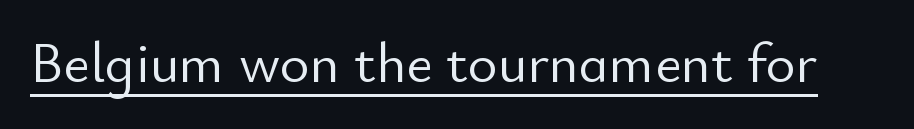
{"serif": "no", "italic": "no", "bold": "no", "weight": "light", "width": "normal", "stroke_contrast": "low", "x_height": "small", "monospaced": "no", "underline": "yes", "letter_spacing": "normal", "letter_spacing_em": 0.0, "glyph_px": 57}
